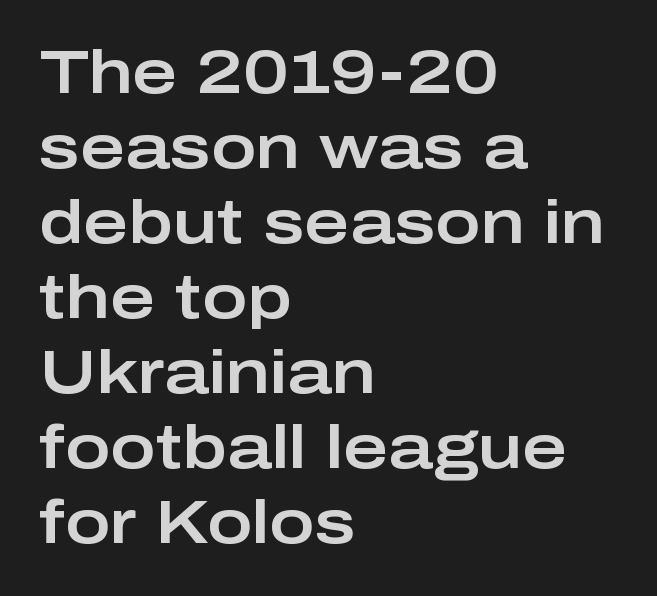
Between one letter and the next there's only the usual sliver of space. Font category for this specimen: sans-serif. Spacing verdict: proportional, widths tailored to each character. The string is rendered with underlining switched off. Horizontally, the lines are justified to the leading edge only. Every stem runs plumb, perpendicular to the baseline.
